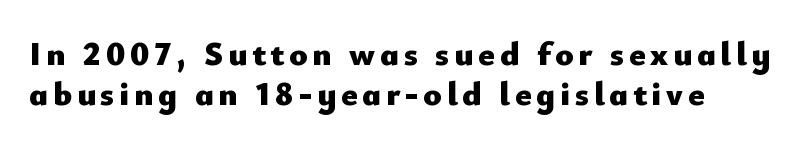
These lines are set flush left with a ragged right edge. Do the characters align in a grid? No, the font is proportional. This rendering employs a face without finishing strokes, i.e., a sans-serif. The strokes are fattened all the way to bold. The type sits square on the baseline with zero lean.
